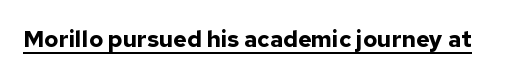
Heavy, bold letterforms. A rule runs beneath these lines of type. The type is set solid horizontally, with unmodified tracking. The lettering stays uniformly vertical, giving the passage a roman look.
